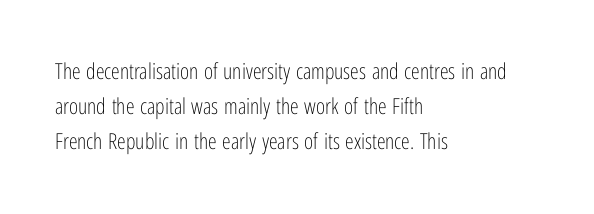
The image shows 22 px text type, upright; set left-aligned, normal line spacing (1.59x), normal letter spacing, not underlined.
